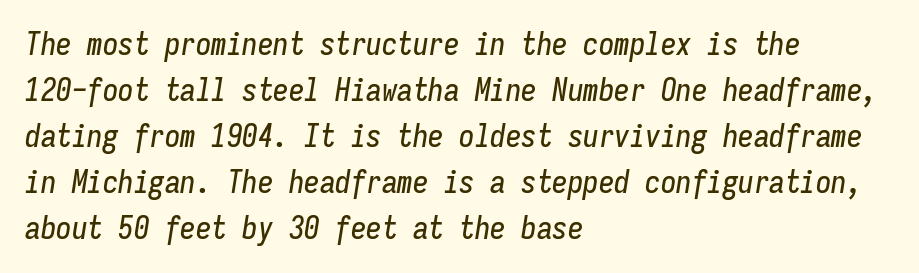
{"italic": "yes", "lean": "right", "slant_degrees": 9, "width": "condensed", "stroke_contrast": "low", "x_height": "medium", "monospaced": "yes", "underline": "no", "align": "left", "line_spacing": "normal", "line_spacing_ratio": 1.48, "letter_spacing": "normal", "letter_spacing_em": 0.0, "glyph_px": 31}
